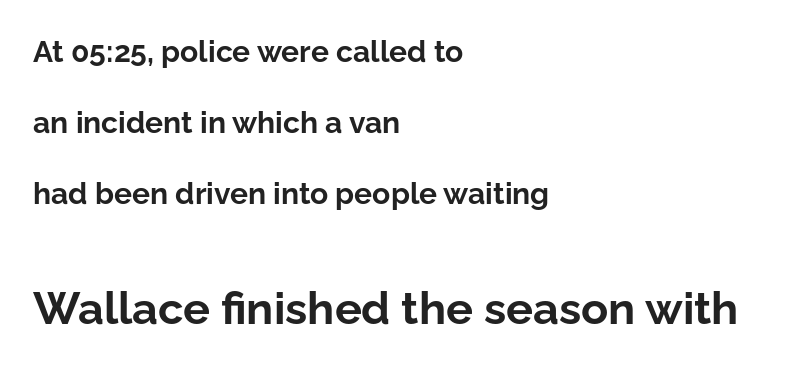
The image shows 45 px bold sans-serif type, upright; set left-aligned, loose line spacing (2.36x), normal letter spacing, not underlined; the second (bottom) block is 1.5x larger; low stroke contrast and a medium x-height.
